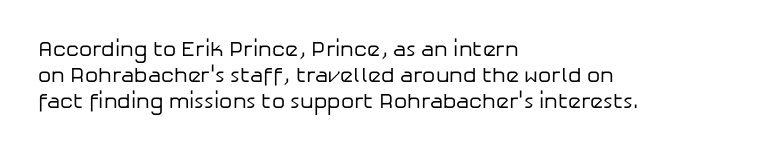
Visually the block forms a straight wall on the left and a jagged coastline on the right. This sample uses plain, unmodified letter spacing. The face looks like a standard text weight, possibly lighter. Check under the words: just untouched page. Does the lettering tilt? It doesn't — this is upright.
